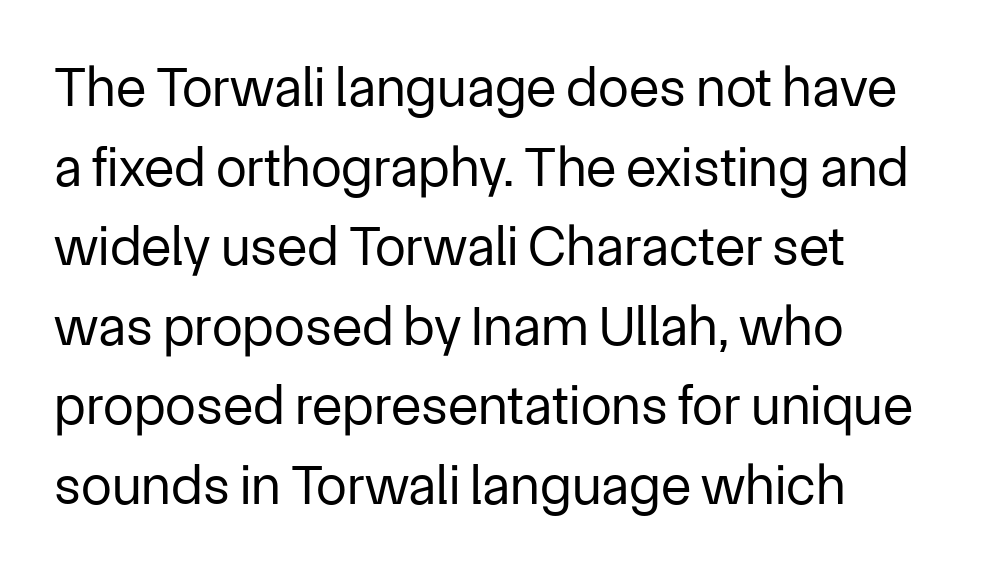
This rendering leaves character spacing at its baseline value. One glance says typical: line gaps are just what's usual. The font sits on the lighter half of the weight spectrum, regular included. The passage shown is typed in a proportional face where columns would drift. The lettering stays uniformly vertical, giving the passage a roman look.
